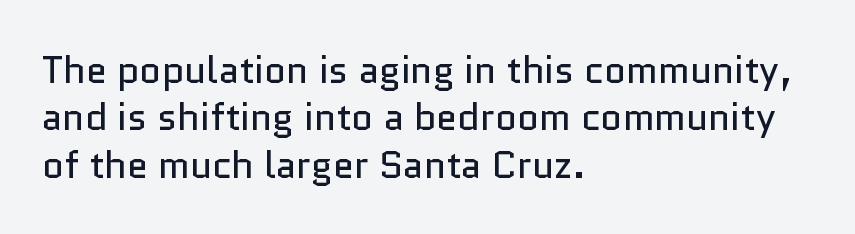
The image shows 38 px regular-weight sans-serif type, upright; set left-aligned, normal line spacing (1.25x), normal letter spacing, not underlined; low stroke contrast and a medium x-height.
